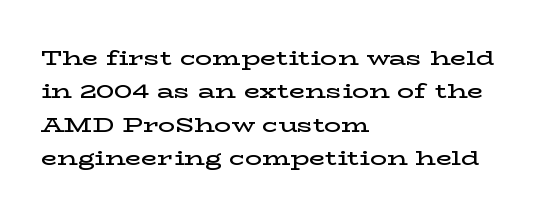
The image shows 21 px text type, upright; set left-aligned, normal line spacing (1.59x), normal letter spacing, not underlined.
